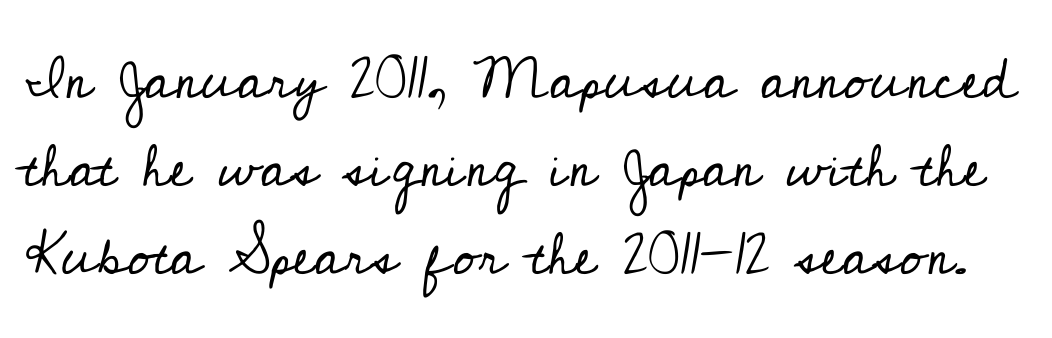
The rows are spaced the way most documents space them. These lines are composed in type with serifs. Between one letter and the next there's only the usual sliver of space. The string is rendered with underlining switched off. Weight: not bold — regular or lighter.
